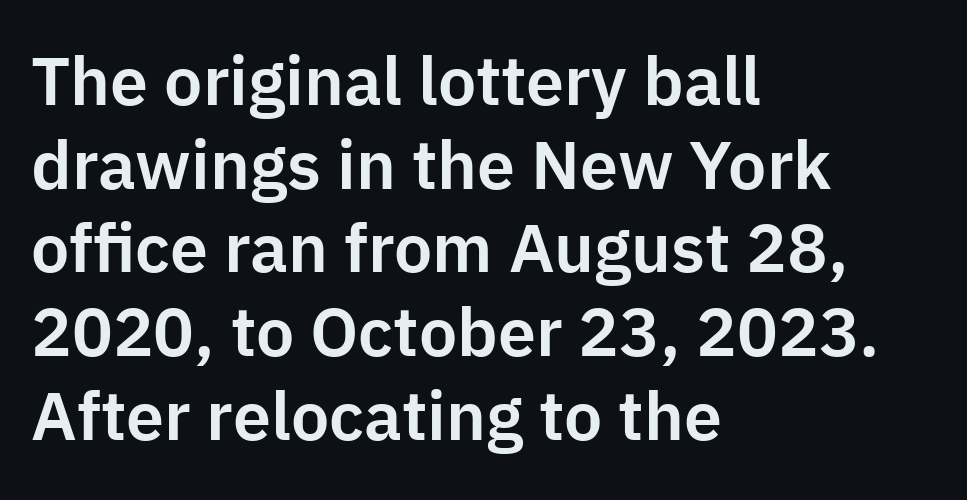
The image shows 68 px sans-serif type, upright; set left-aligned, line spacing 1.23x, normal letter spacing, not underlined; low stroke contrast and a medium x-height.
